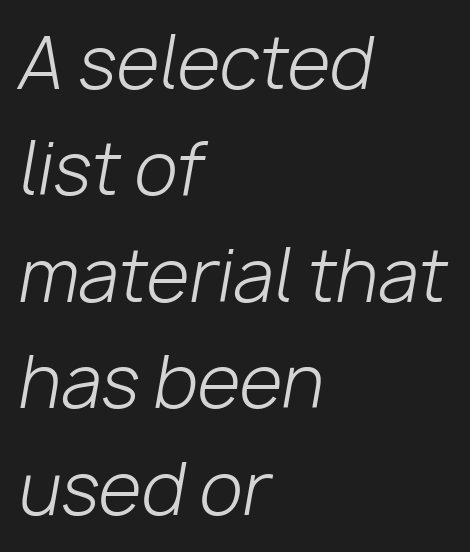
The rendering uses a moderate line-height, typical for paragraphs. The glyphs look as if they've been sheared to an angle. Each row of text sits above clean, open space. No extra ink here — the face is not bold.
